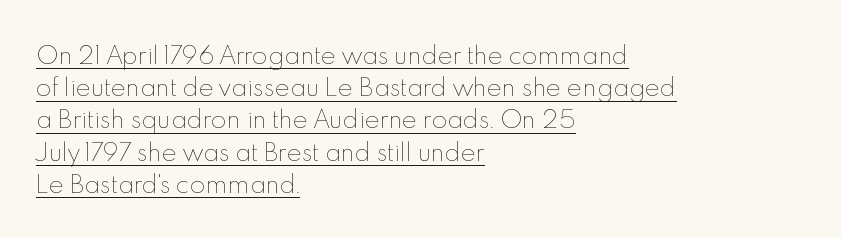
The image shows 23 px text type, upright; set left-aligned, normal line spacing (1.4x), normal letter spacing, underlined.
